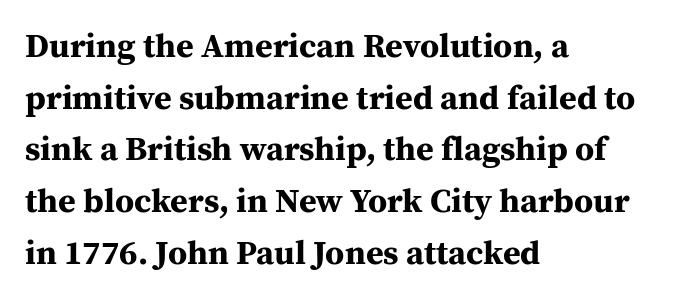
The image shows 34 px bold serif type, upright; set left-aligned, normal line spacing (1.52x), normal letter spacing, not underlined; medium stroke contrast and a medium x-height.
